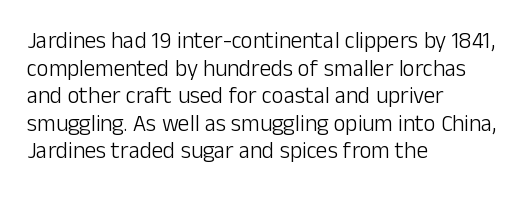
Q: Is the text bold? A: No.
Q: Is the text italic (slanted)? A: No, it is upright.
Q: Is the text underlined? A: No.
Q: How is the paragraph aligned? A: Left-aligned.
Q: Is the spacing between letters normal or unusually wide? A: Normal.
